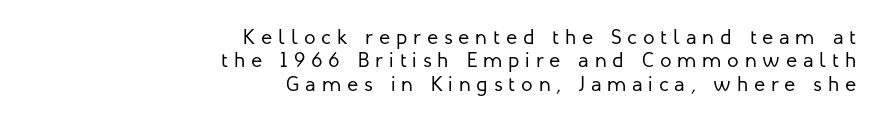
The image shows 21 px text type, upright; set right-aligned, tight line spacing (1.11x), unusually wide letter spacing (+0.28 em), not underlined.
